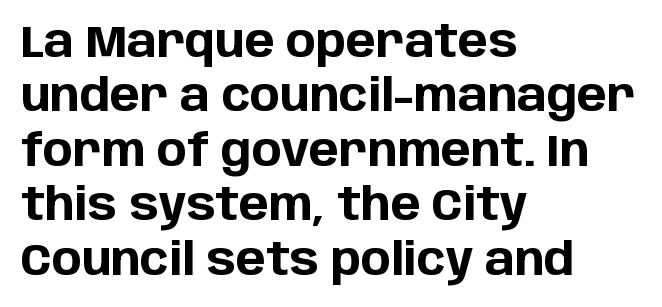
The image shows 45 px bold sans-serif type, upright; set left-aligned, line spacing 1.21x, normal letter spacing, not underlined; low stroke contrast and a large x-height.
